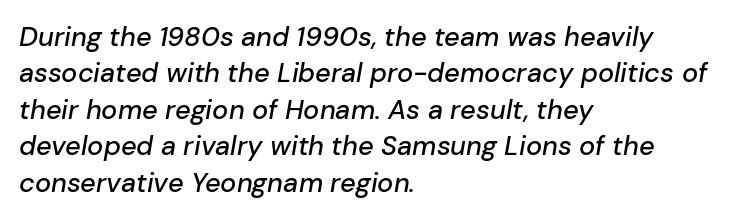
Q: Is the text italic (slanted)? A: Yes, it leans right by about 10 degrees.
Q: Is the text underlined? A: No.
Q: How is the paragraph aligned? A: Left-aligned.
Q: Is the spacing between letters normal or unusually wide? A: Normal.
Q: Is the spacing between lines tight, normal or loose? A: Normal.
